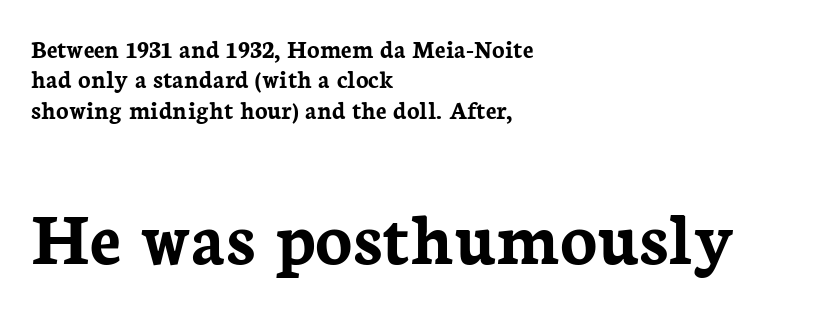
Q: Is the text bold? A: Yes.
Q: Is the text italic (slanted)? A: No, it is upright.
Q: Is the typeface a serif or a sans-serif typeface? A: Serif.
Q: Is the text underlined? A: No.
Q: How is the paragraph aligned? A: Left-aligned.
Q: Is the spacing between letters normal or unusually wide? A: Normal.
Q: Which block of text is set in a larger size, the first (top) or the second (bottom)? A: The second (bottom) one.
Q: Width (condensed, normal, or wide)? A: Normal.
Q: Stroke contrast? A: Low.
Q: x-height? A: Medium.
Q: Monospaced? A: No.
